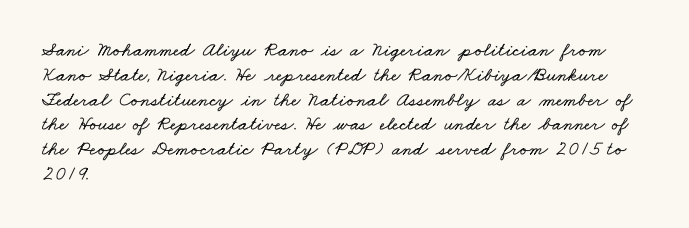
No word sits above an underline. The line texture is even and compact thanks to regular tracking. The ragged edge is on the right, which tells us the setting is flush left.
